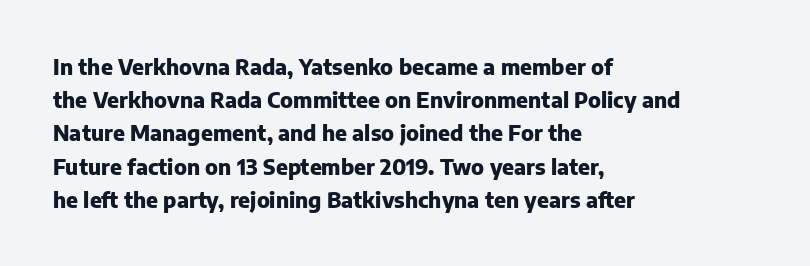
The font is running at its bold setting. Letters rest on an invisible, unmarked baseline. Students, note that the glyphs here touch the page at normal intervals. The rendering anchors every line to the left-hand side.
